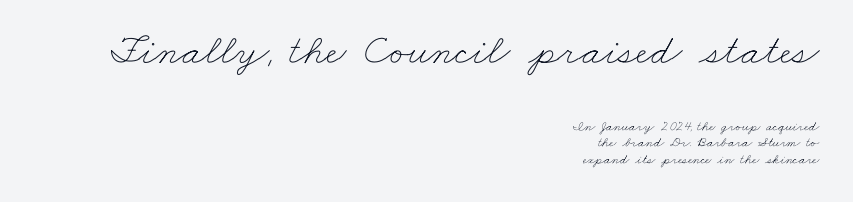
Which margin do the lines hug? The right one — the left edge is uneven. Think standard paragraph weight, or any step lighter than that. This rendering leaves character spacing at its baseline value. Glance below the letters and you will spot only blank space. The letters advance in unequal steps, a hallmark of proportional type. Here the first block reads like a headline and the second like body copy.
